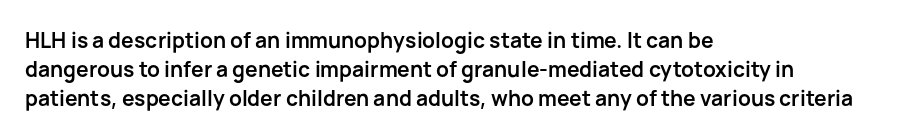
The image shows 21 px bold type, upright; set left-aligned, normal line spacing (1.38x), normal letter spacing, not underlined.
